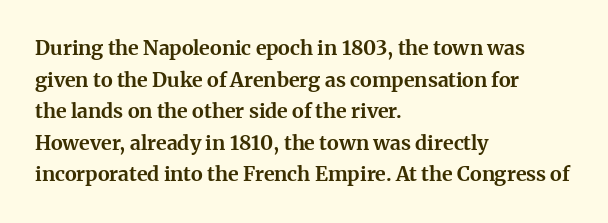
The image shows 20 px bold type, upright; set left-aligned, normal line spacing (1.58x), normal letter spacing, not underlined.
